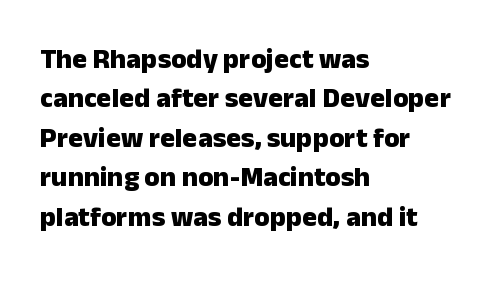
A bare baseline throughout the passage. The typography opts for an upright posture over an oblique one. The lines are quadded left. Line spacing here is normal. Note: no serifs on the glyphs.
